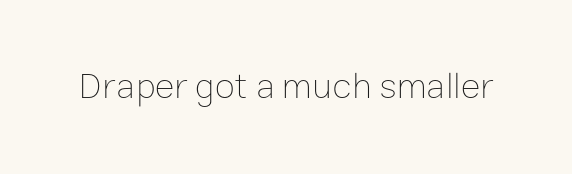
Q: Is the text bold? A: No.
Q: Is the text italic (slanted)? A: No, it is upright.
Q: Is the text underlined? A: No.
Q: Is the spacing between letters normal or unusually wide? A: Normal.
Q: Width (condensed, normal, or wide)? A: Normal.
Q: Stroke contrast? A: Low.
Q: x-height? A: Medium.
Q: Monospaced? A: No.
